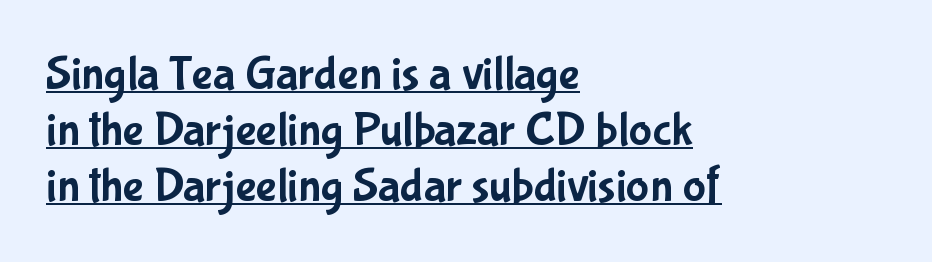
{"serif": "no", "italic": "no", "width": "condensed", "stroke_contrast": "low", "x_height": "medium", "monospaced": "no", "underline": "yes", "align": "left", "line_spacing": "tight", "line_spacing_ratio": 1.14, "letter_spacing": "normal", "letter_spacing_em": 0.0, "glyph_px": 49}
